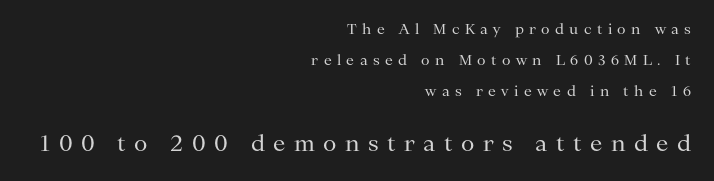
The image shows 22 px text type, upright; set right-aligned, loose line spacing (2.23x), unusually wide letter spacing (+0.38 em), not underlined; the second (bottom) block is 1.57x larger.
